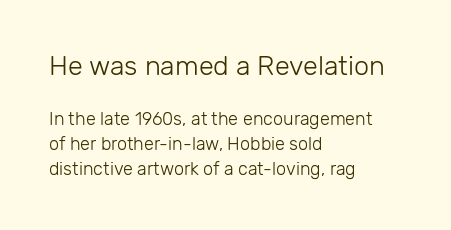
The block sitting higher on the canvas is the one with enlarged characters. Does the leading feel generous? No, just average. The cut favours lightness, reaching ordinary text weight at its darkest. How are the letters spaced? Ordinarily, with no added tracking.
